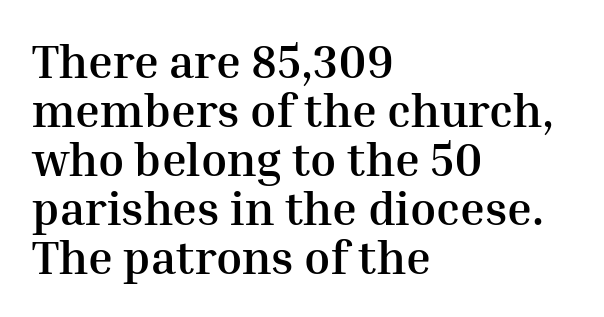
{"serif": "yes", "italic": "no", "bold": "yes", "weight": "semibold", "width": "normal", "stroke_contrast": "medium", "x_height": "medium", "monospaced": "no", "underline": "no", "align": "left", "line_spacing": "tight", "line_spacing_ratio": 1.04, "letter_spacing": "normal", "letter_spacing_em": 0.0, "glyph_px": 47}
